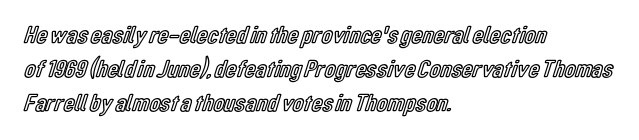
Nobody drew a line under any word here. This rendering uses left alignment, leaving the right contour irregular. Each new line begins a customary step beneath the previous one. Students, note that the glyphs here touch the page at normal intervals.
